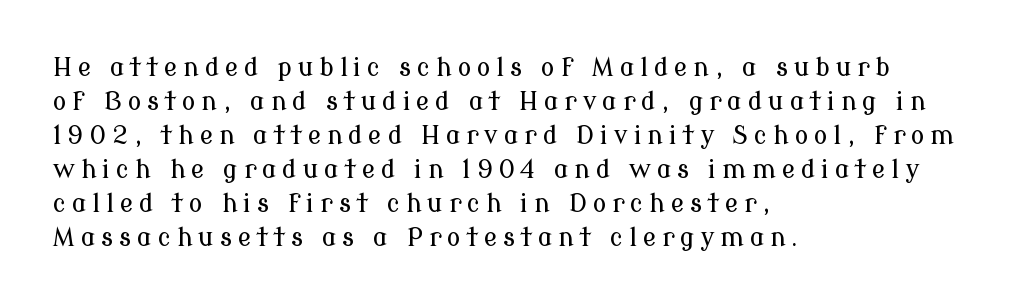
Unlike italic type, these characters show no tilt at all. Between one letter and the next there's a generous, obvious gap. The gap between lines stays unmarked. This sample keeps an unexceptional amount of space between lines. The lines are quadded left.
